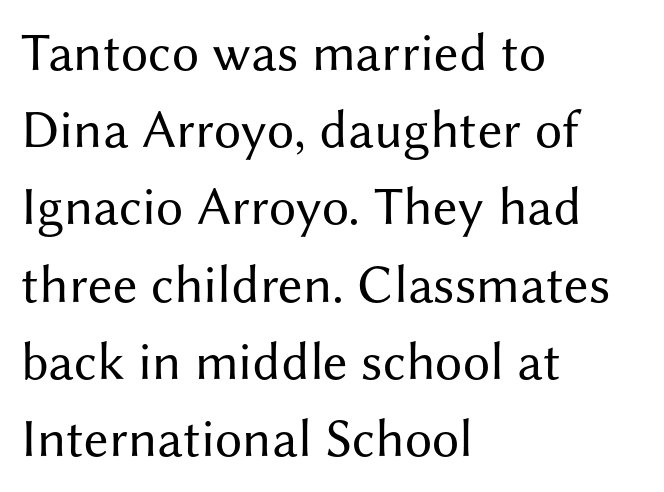
Q: Is the text bold? A: No.
Q: Is the text italic (slanted)? A: No, it is upright.
Q: Is the typeface a serif or a sans-serif typeface? A: Sans-serif.
Q: Is the text underlined? A: No.
Q: How is the paragraph aligned? A: Left-aligned.
Q: Is the spacing between letters normal or unusually wide? A: Normal.
Q: Is the spacing between lines tight, normal or loose? A: Normal.
Q: Width (condensed, normal, or wide)? A: Normal.
Q: Stroke contrast? A: Medium.
Q: x-height? A: Medium.
Q: Monospaced? A: No.
